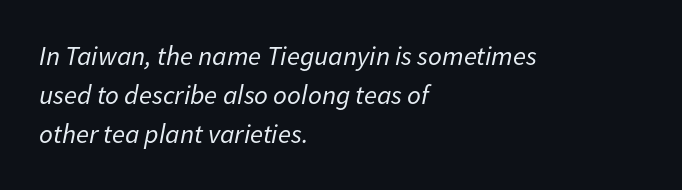
Q: Is the text bold? A: No.
Q: Is the text italic (slanted)? A: Yes, it leans right by about 11 degrees.
Q: Is the text underlined? A: No.
Q: How is the paragraph aligned? A: Left-aligned.
Q: Is the spacing between letters normal or unusually wide? A: Normal.
Q: Is the spacing between lines tight, normal or loose? A: Normal.
